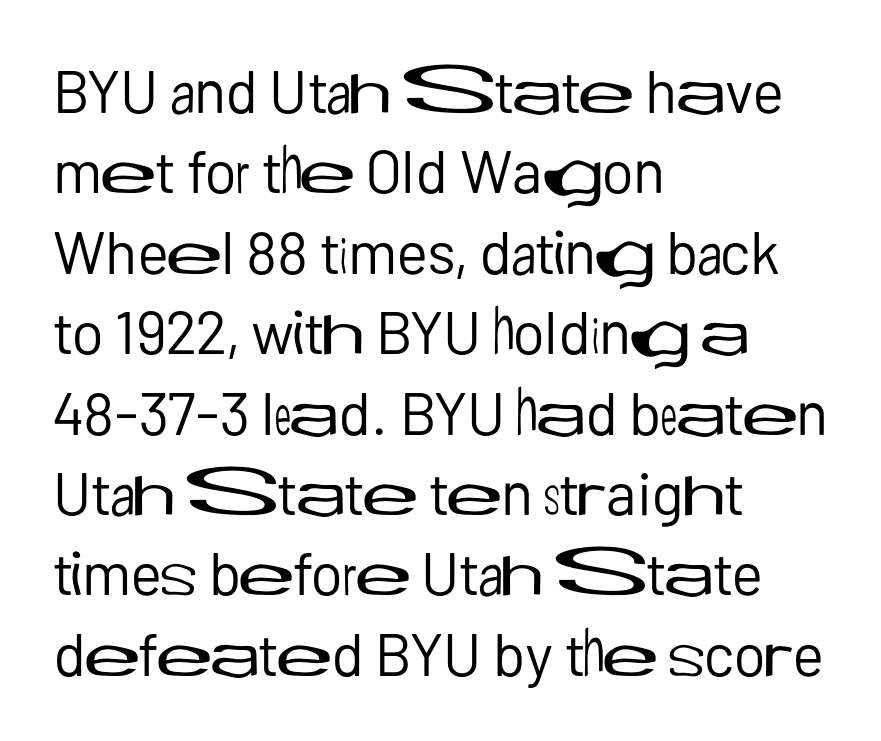
{"serif": "no", "italic": "no", "bold": "no", "weight": "regular", "width": "normal", "stroke_contrast": "low", "x_height": "medium", "monospaced": "no", "underline": "no", "align": "left", "line_spacing": "normal", "line_spacing_ratio": 1.34, "letter_spacing": "normal", "letter_spacing_em": 0.0, "glyph_px": 60}
